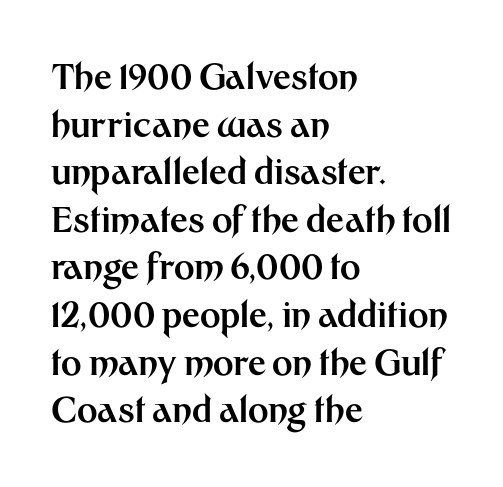
{"serif": "no", "italic": "no", "bold": "yes", "weight": "bold", "width": "normal", "stroke_contrast": "medium", "x_height": "medium", "monospaced": "no", "underline": "no", "align": "left", "line_spacing": "normal", "line_spacing_ratio": 1.36, "letter_spacing": "normal", "letter_spacing_em": 0.0, "glyph_px": 35}
